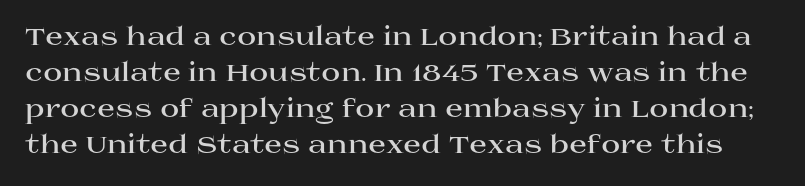
The image shows 26 px bold type, upright; set normal line spacing (1.39x), normal letter spacing, not underlined.
